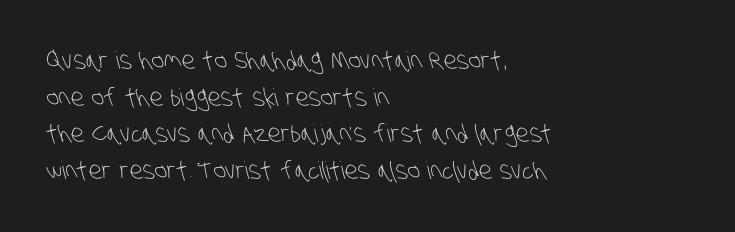
Spacing between characters is what you'd get straight out of the box. Where is the straight margin? On the left. These glyphs show unthickened strokes, regular width or finer. The rendering uses a moderate line-height, typical for paragraphs. The glyphs are unaccompanied by any horizontal stroke below them.
